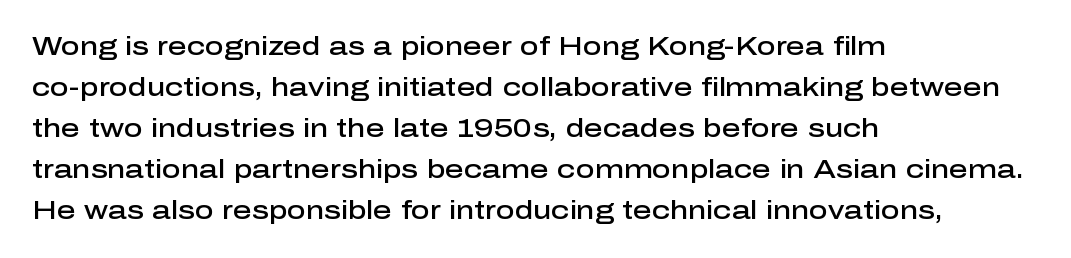
Q: Is the text bold? A: Semi-bold.
Q: Is the text italic (slanted)? A: No, it is upright.
Q: Is the text underlined? A: No.
Q: How is the paragraph aligned? A: Left-aligned.
Q: Is the spacing between letters normal or unusually wide? A: Normal.
Q: Is the spacing between lines tight, normal or loose? A: Normal.
